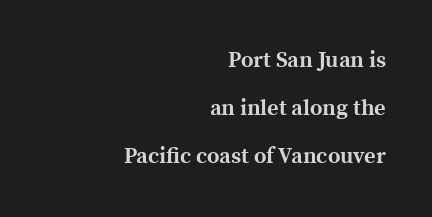
The image shows 22 px bold type, upright; set right-aligned, loose line spacing (2.18x), normal letter spacing, not underlined.
